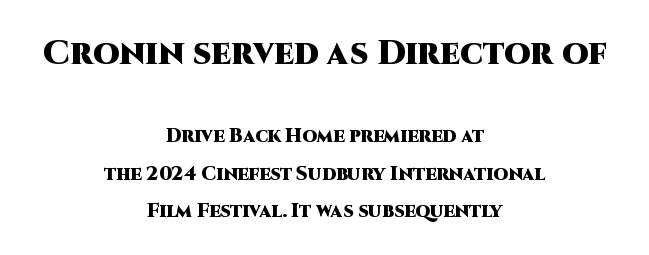
The image shows 34 px heavy sans-serif type, upright; set centered, loose line spacing (1.95x), normal letter spacing, not underlined; the first (top) block is 1.79x larger; high stroke contrast and a large x-height.
